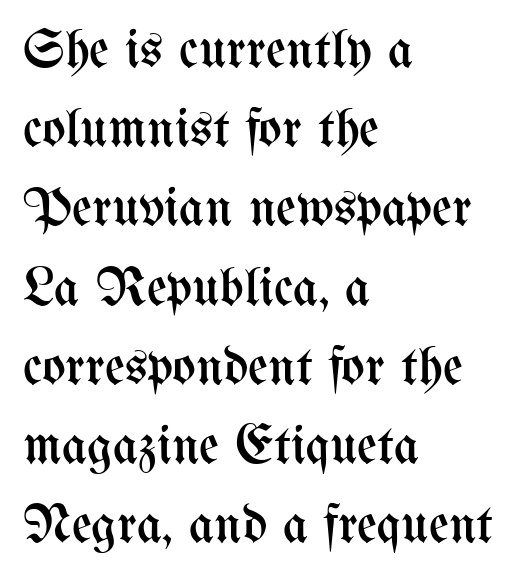
Proportional: the letters do not fall into vertical columns. Check under the words: just untouched page. Summary of weight: not heavy and not bold. Interline gaps are of average width in this sample. Tall strokes in this sample are plumb rather than angled. Reading down the block, your eye returns to a fixed left position each line.
